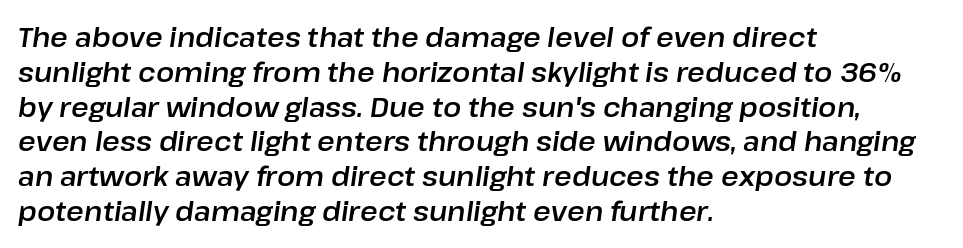
Q: Is the text italic (slanted)? A: Yes, it leans right by about 8 degrees.
Q: Is the text underlined? A: No.
Q: How is the paragraph aligned? A: Left-aligned.
Q: Is the spacing between letters normal or unusually wide? A: Normal.
Q: Is the spacing between lines tight, normal or loose? A: Normal.
